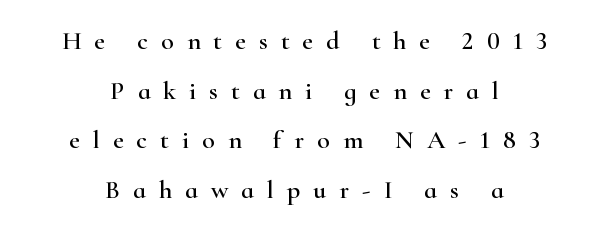
The image shows 26 px text type, upright; set centered, loose line spacing (1.91x), unusually wide letter spacing (+0.5 em), not underlined.
